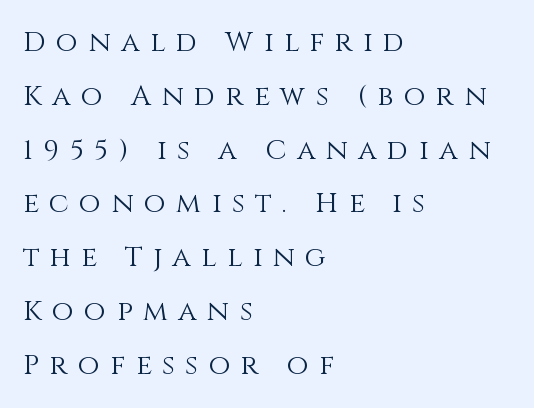
The rendering anchors every line to the left-hand side. This block would shrink considerably if given ordinary leading; it's expanded now. Display-style spreading of the glyphs; the letterfit is very open. Heft: none added — not bold. A clean baseline with only descenders dipping below it. Spacing verdict: proportional, widths tailored to each character.
